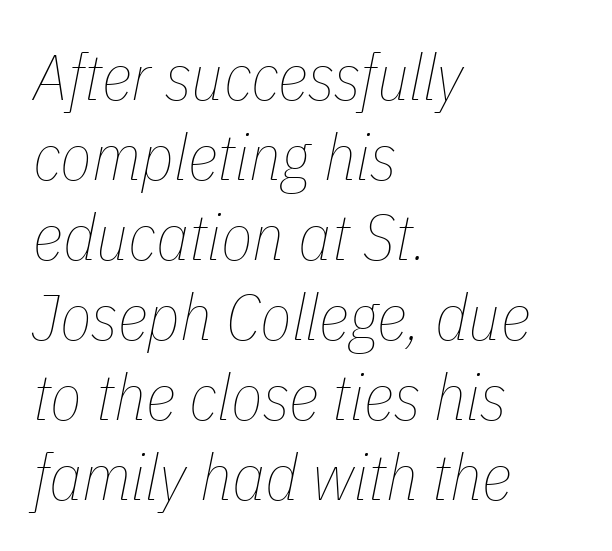
Q: Is the text bold? A: No.
Q: Is the text italic (slanted)? A: Yes, it leans right by about 11 degrees.
Q: Is the text underlined? A: No.
Q: How is the paragraph aligned? A: Left-aligned.
Q: Is the spacing between letters normal or unusually wide? A: Normal.
Q: Width (condensed, normal, or wide)? A: Condensed.
Q: Stroke contrast? A: Low.
Q: x-height? A: Medium.
Q: Monospaced? A: No.
